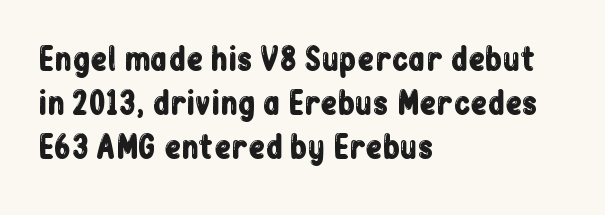
The rendering shows plain stroke endings on the letterforms — a sans-serif design. If you drew a line through each stem, it would be perfectly vertical. Here the designer chose a conventional face with non-uniform glyph widths. The lines sit at an ordinary, default distance from one another.
